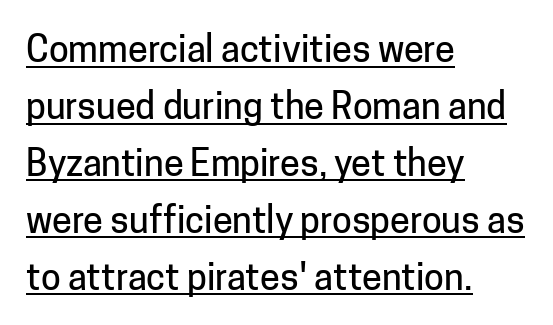
{"serif": "no", "italic": "no", "width": "normal", "stroke_contrast": "low", "x_height": "medium", "monospaced": "no", "underline": "yes", "align": "left", "line_spacing": "normal", "line_spacing_ratio": 1.58, "letter_spacing": "normal", "letter_spacing_em": 0.0, "glyph_px": 36}
